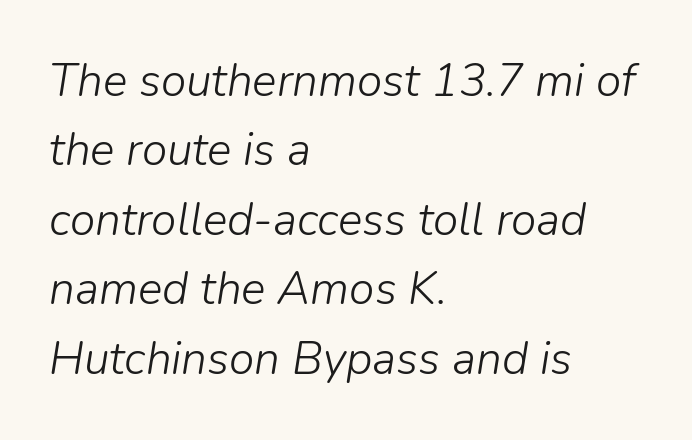
This sample has the flowing, uneven cadence of proportional lettering. The passage shown has conventional tracking throughout. A typesetter would mark this as italic. Unmarked baselines from the first word to the last.
